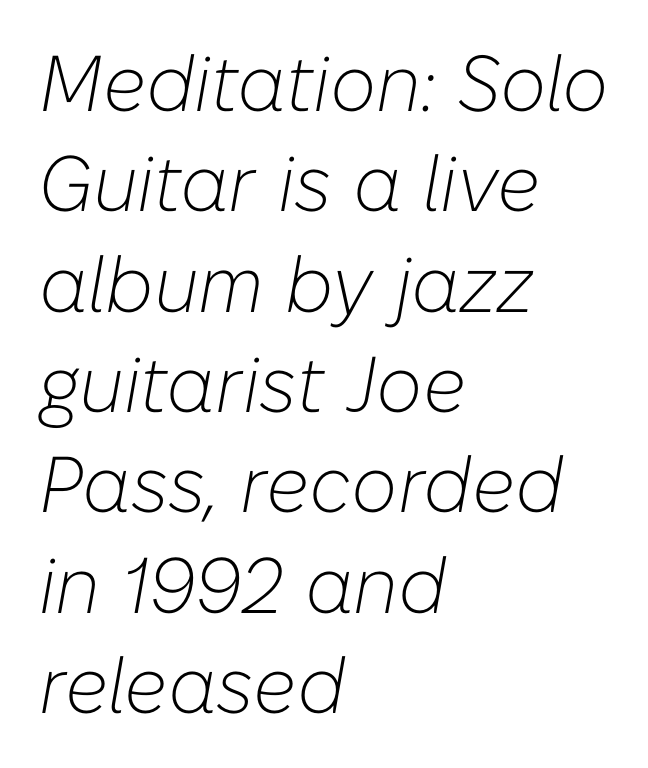
The image shows 79 px light type, italic (leaning right); set left-aligned, normal line spacing (1.27x), normal letter spacing, not underlined; low stroke contrast and a medium x-height.
